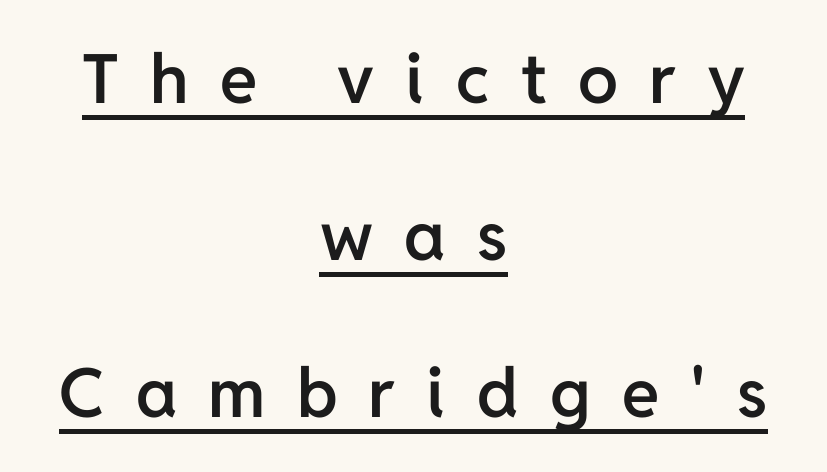
Q: Is the text bold? A: Semi-bold.
Q: Is the text italic (slanted)? A: No, it is upright.
Q: Is the typeface a serif or a sans-serif typeface? A: Sans-serif.
Q: Is the text underlined? A: Yes.
Q: How is the paragraph aligned? A: Centered.
Q: Is the spacing between letters normal or unusually wide? A: Unusually wide.
Q: Is the spacing between lines tight, normal or loose? A: Loose.
Q: Width (condensed, normal, or wide)? A: Normal.
Q: Stroke contrast? A: Low.
Q: x-height? A: Medium.
Q: Monospaced? A: No.
